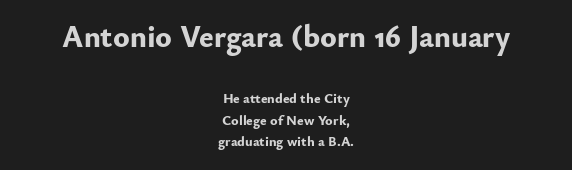
Q: Is the text bold? A: Yes.
Q: Is the text italic (slanted)? A: No, it is upright.
Q: Is the typeface a serif or a sans-serif typeface? A: Sans-serif.
Q: Is the text underlined? A: No.
Q: How is the paragraph aligned? A: Centered.
Q: Is the spacing between letters normal or unusually wide? A: Normal.
Q: Is the spacing between lines tight, normal or loose? A: Normal.
Q: Which block of text is set in a larger size, the first (top) or the second (bottom)? A: The first (top) one.
Q: Width (condensed, normal, or wide)? A: Normal.
Q: Stroke contrast? A: Low.
Q: x-height? A: Small.
Q: Monospaced? A: No.
